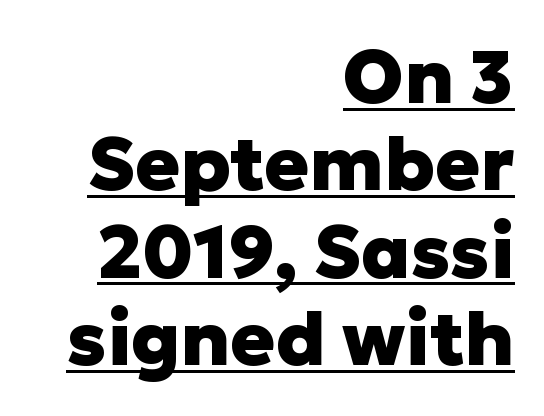
Q: Is the text bold? A: Yes.
Q: Is the text italic (slanted)? A: No, it is upright.
Q: Is the typeface a serif or a sans-serif typeface? A: Sans-serif.
Q: Is the text underlined? A: Yes.
Q: How is the paragraph aligned? A: Right-aligned.
Q: Is the spacing between letters normal or unusually wide? A: Normal.
Q: Width (condensed, normal, or wide)? A: Normal.
Q: Stroke contrast? A: Low.
Q: x-height? A: Medium.
Q: Monospaced? A: No.
